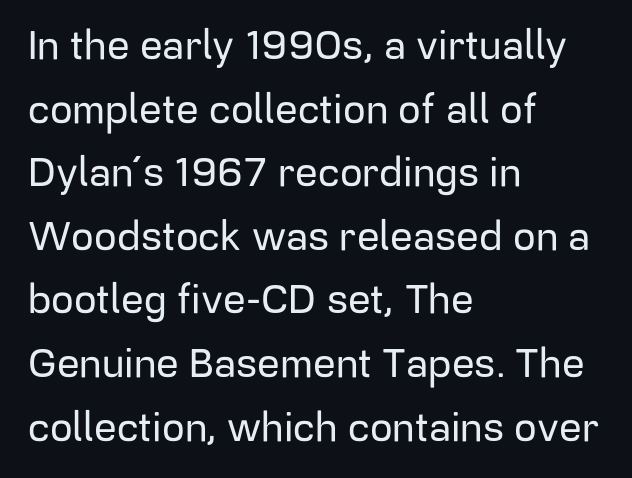
The letters advance in unequal steps, a hallmark of proportional type. There is no visible air inserted between adjacent glyphs. The passage is arranged the way most books set body copy — flush left. Italic? Not at all — the glyphs are vertical. The area under the type is left untouched.
